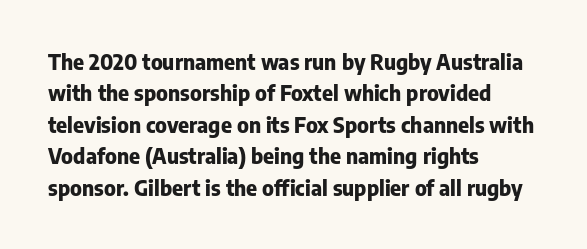
The image shows 21 px bold type, upright; set left-aligned, normal line spacing (1.5x), normal letter spacing, not underlined.
